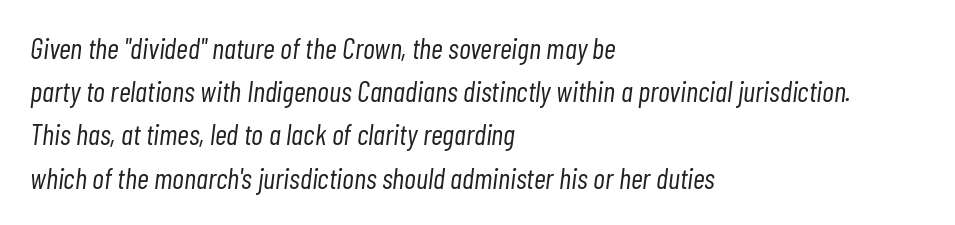
Q: Is the text bold? A: No.
Q: Is the text italic (slanted)? A: Yes, it leans right by about 7 degrees.
Q: Is the text underlined? A: No.
Q: How is the paragraph aligned? A: Left-aligned.
Q: Is the spacing between letters normal or unusually wide? A: Normal.
Q: Is the spacing between lines tight, normal or loose? A: Normal.
Q: Width (condensed, normal, or wide)? A: Condensed.
Q: Stroke contrast? A: Low.
Q: x-height? A: Medium.
Q: Monospaced? A: No.
